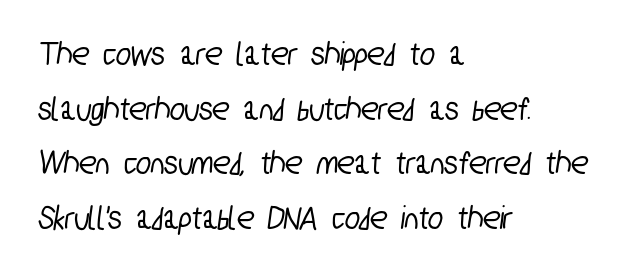
Q: Is the typeface a serif or a sans-serif typeface? A: Sans-serif.
Q: Is the text underlined? A: No.
Q: How is the paragraph aligned? A: Left-aligned.
Q: Is the spacing between letters normal or unusually wide? A: Normal.
Q: Is the spacing between lines tight, normal or loose? A: Normal.
Q: Width (condensed, normal, or wide)? A: Condensed.
Q: Stroke contrast? A: Low.
Q: x-height? A: Medium.
Q: Monospaced? A: No.
